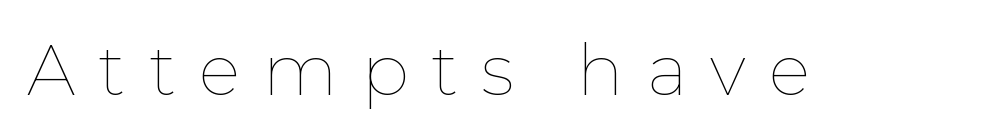
The zone under the glyphs is completely vacant. The letterforms sit at book weight or below. The letters stand upright; this is a roman face. Each word looks stretched out because of the extra space between its letters. Here the designer chose a conventional face with non-uniform glyph widths.
